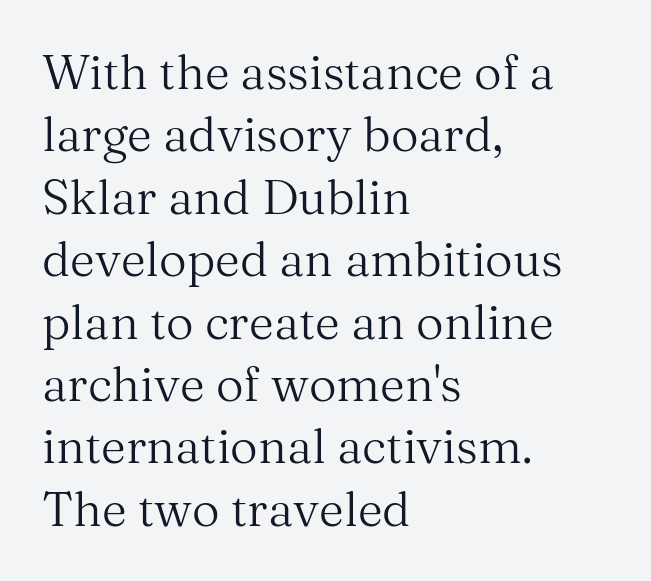
Q: Is the text bold? A: No.
Q: Is the text italic (slanted)? A: No, it is upright.
Q: Is the typeface a serif or a sans-serif typeface? A: Serif.
Q: Is the text underlined? A: No.
Q: How is the paragraph aligned? A: Left-aligned.
Q: Is the spacing between letters normal or unusually wide? A: Normal.
Q: Is the spacing between lines tight, normal or loose? A: Normal.
Q: Width (condensed, normal, or wide)? A: Normal.
Q: Stroke contrast? A: Medium.
Q: x-height? A: Medium.
Q: Monospaced? A: No.
